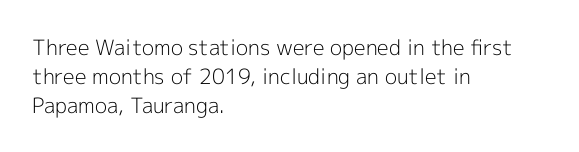
Each new line begins a customary step beneath the previous one. Stems here are at most as thick as an everyday book face. Words appear dense and cohesive because spacing is normal. Descenders hang freely into open space. The axis of the letterforms is exactly vertical.
